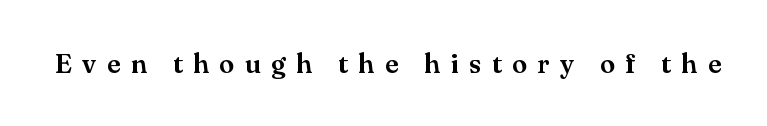
The image shows 27 px text type, upright; set unusually wide letter spacing (+0.39 em), not underlined.
